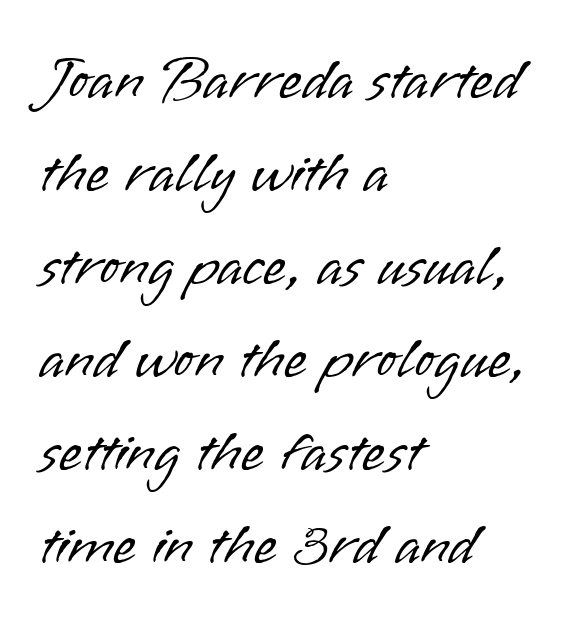
The face used here is proportionally spaced, like ordinary book or web type. No extra tracking has been applied to these lines. Decoration check: the copy has no underline. Vertical spacing — default.
